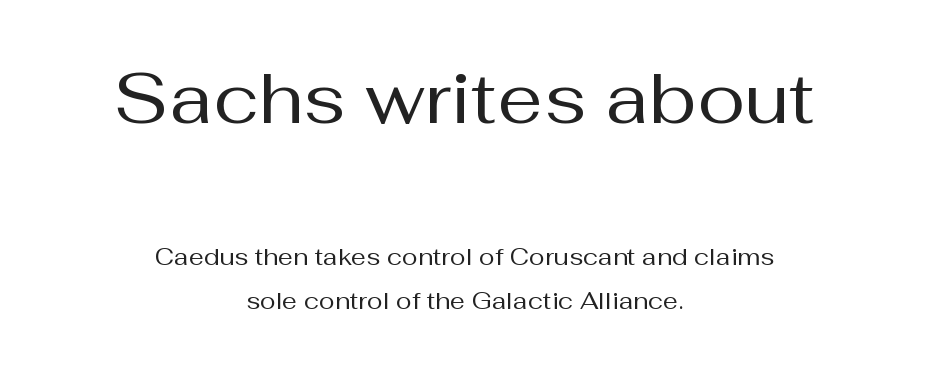
The image shows 72 px regular-weight sans-serif type, upright; set centered, line spacing 1.84x, normal letter spacing, not underlined; the first (top) block is 3.0x larger; medium stroke contrast and a medium x-height.
